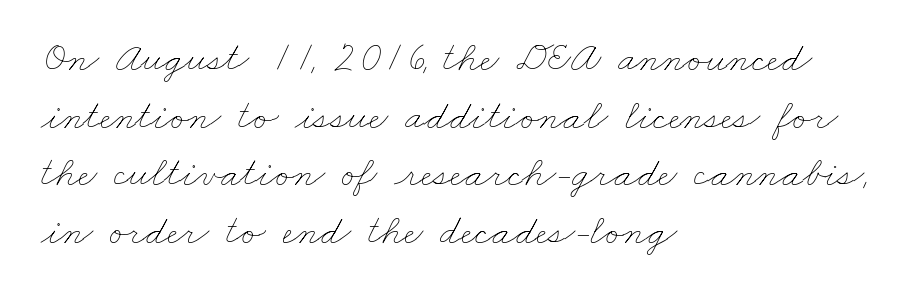
Q: Is the text bold? A: No.
Q: Is the text underlined? A: No.
Q: How is the paragraph aligned? A: Left-aligned.
Q: Is the spacing between letters normal or unusually wide? A: Normal.
Q: Is the spacing between lines tight, normal or loose? A: Normal.
Q: Width (condensed, normal, or wide)? A: Wide.
Q: Stroke contrast? A: Low.
Q: x-height? A: Small.
Q: Monospaced? A: No.
